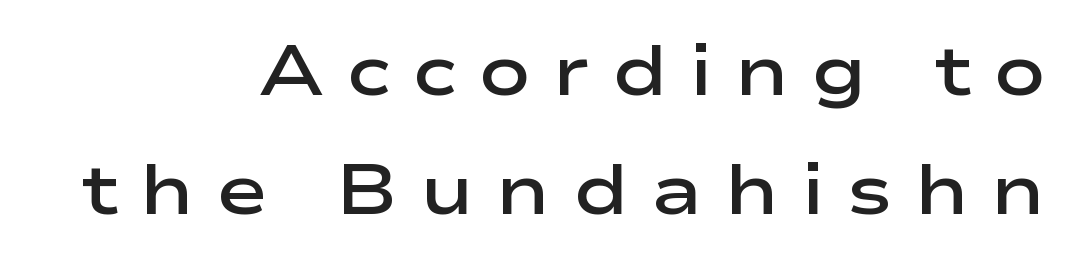
{"serif": "no", "italic": "no", "bold": "semi", "weight": "semibold", "width": "wide", "stroke_contrast": "low", "x_height": "medium", "monospaced": "no", "underline": "no", "align": "right", "line_spacing": "normal", "line_spacing_ratio": 1.7, "letter_spacing": "wide", "letter_spacing_em": 0.31, "glyph_px": 70}
